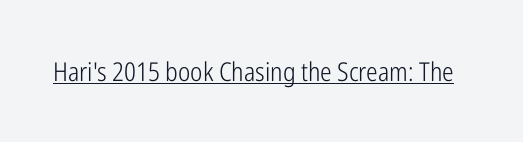
Q: Is the text bold? A: No.
Q: Is the text italic (slanted)? A: No, it is upright.
Q: Is the text underlined? A: Yes.
Q: Is the spacing between letters normal or unusually wide? A: Normal.
